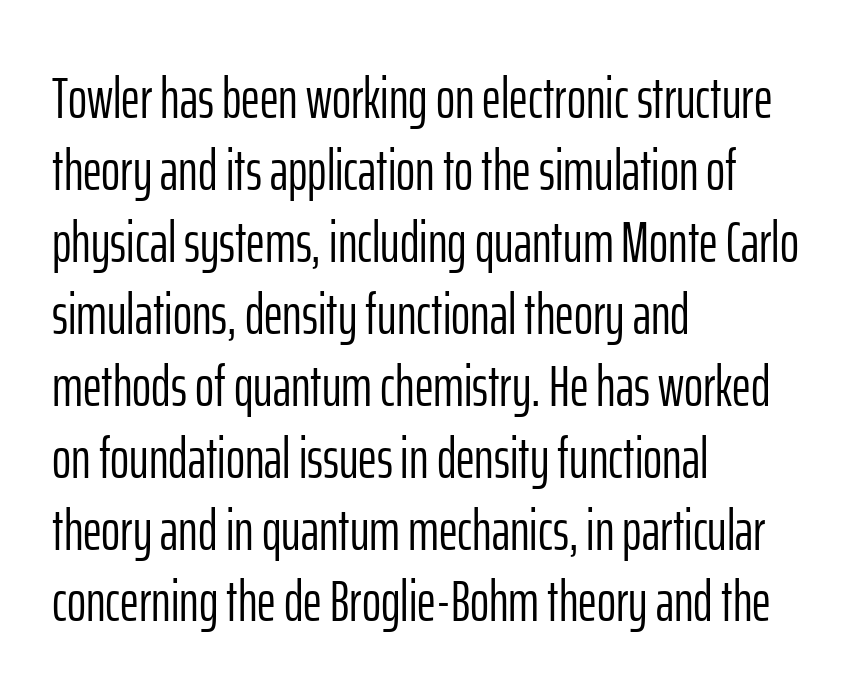
Q: Is the text bold? A: No.
Q: Is the text italic (slanted)? A: No, it is upright.
Q: Is the typeface a serif or a sans-serif typeface? A: Sans-serif.
Q: Is the text underlined? A: No.
Q: How is the paragraph aligned? A: Left-aligned.
Q: Is the spacing between letters normal or unusually wide? A: Normal.
Q: Width (condensed, normal, or wide)? A: Condensed.
Q: Stroke contrast? A: Low.
Q: x-height? A: Medium.
Q: Monospaced? A: No.
